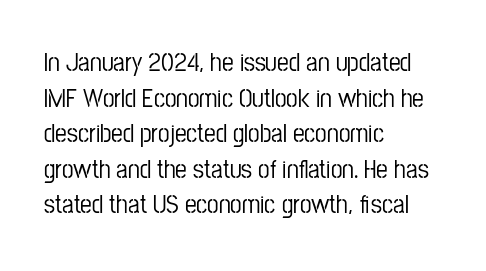
{"italic": "no", "underline": "no", "align": "left", "line_spacing": "normal", "line_spacing_ratio": 1.37, "letter_spacing": "normal", "letter_spacing_em": 0.0, "glyph_px": 26}
